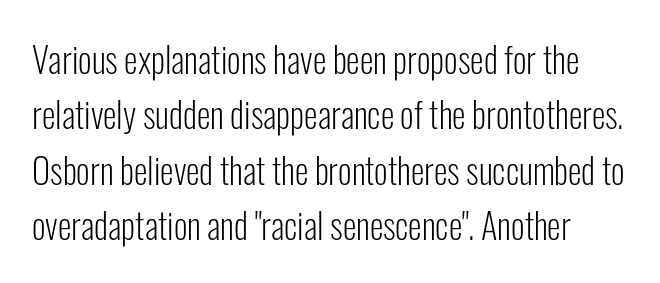
Q: Is the text bold? A: No.
Q: Is the text italic (slanted)? A: No, it is upright.
Q: Is the typeface a serif or a sans-serif typeface? A: Sans-serif.
Q: Is the text underlined? A: No.
Q: Is the spacing between letters normal or unusually wide? A: Normal.
Q: Is the spacing between lines tight, normal or loose? A: Normal.
Q: Width (condensed, normal, or wide)? A: Condensed.
Q: Stroke contrast? A: Low.
Q: x-height? A: Medium.
Q: Monospaced? A: No.
